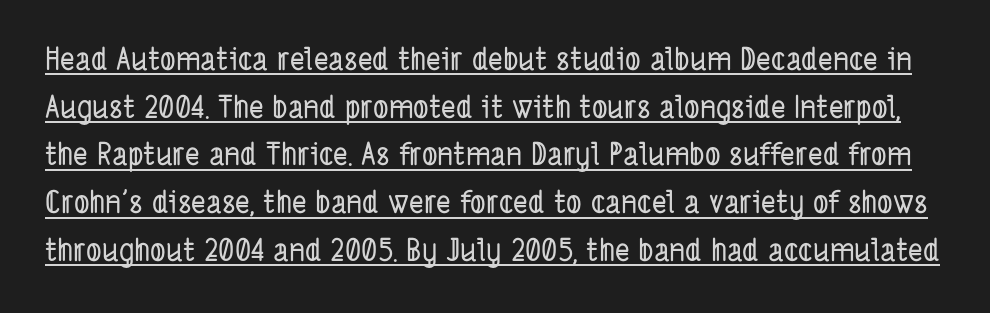
The image shows 31 px condensed sans-serif type; set normal line spacing (1.54x), normal letter spacing, underlined; low stroke contrast and a medium x-height.
